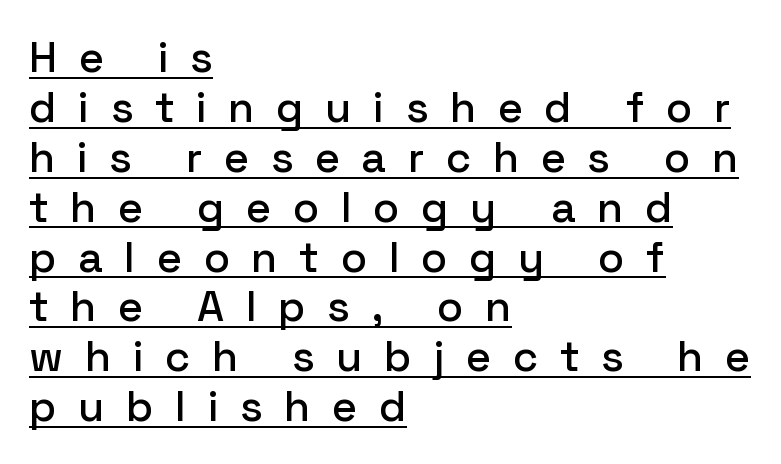
The image shows 43 px sans-serif type, upright; set left-aligned, line spacing 1.16x, unusually wide letter spacing (+0.5 em), underlined; low stroke contrast and a medium x-height.
